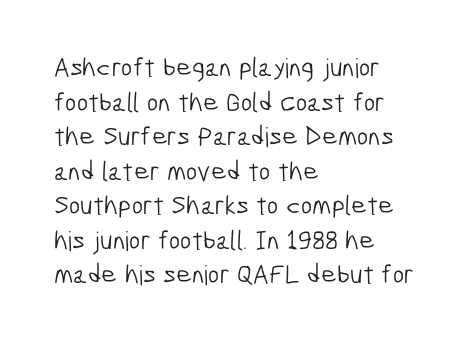
{"bold": "no", "underline": "no", "align": "left", "line_spacing": "normal", "line_spacing_ratio": 1.28, "letter_spacing": "normal", "letter_spacing_em": 0.0, "glyph_px": 27}
